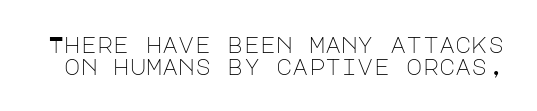
Characters remain perfectly vertical along every line. Vertically, the passage feels compressed, each row crowding the next. These glyphs show unthickened strokes, regular width or finer. Rule under the text: the space is simply empty. Spacing between characters is what you'd get straight out of the box.
